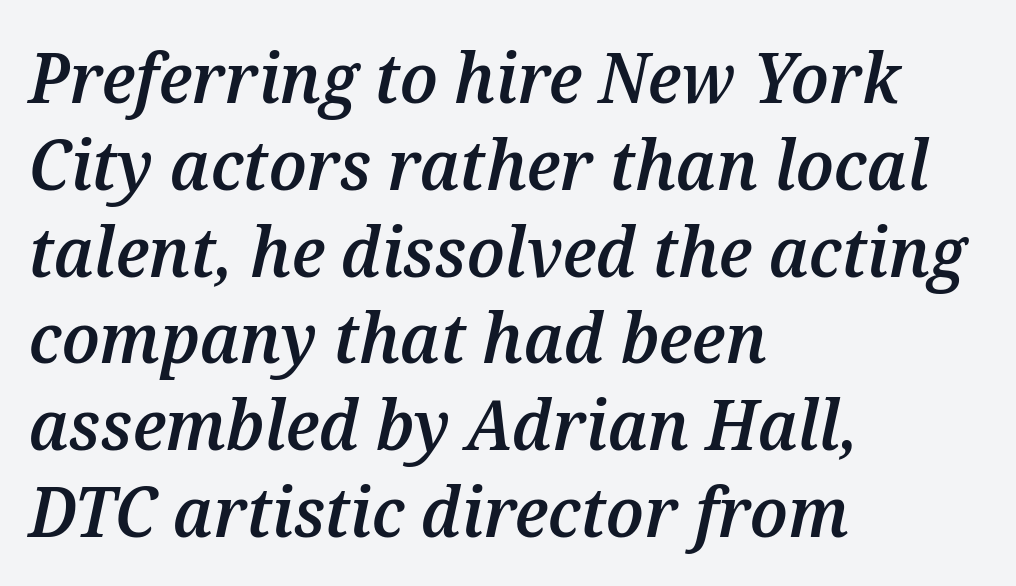
The passage shown is typed in a proportional face where columns would drift. A classic flush-left, rag-right setting is used for this passage. The specimen reads as italic at a glance. A clean baseline with only descenders dipping below it. Nobody touched the tracking dial on this one. On the weight axis this lands at semibold, roughly 600.
